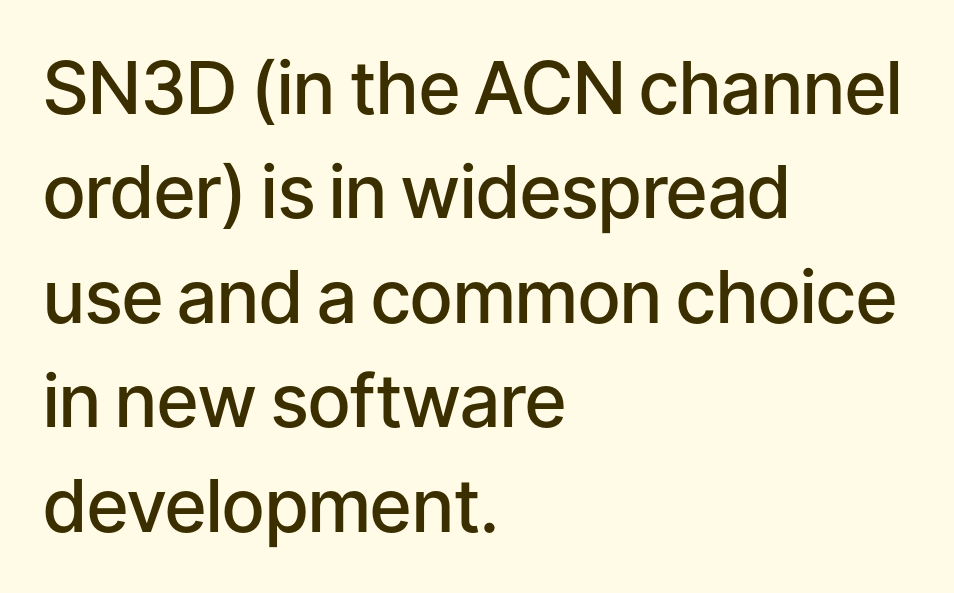
Q: Is the text bold? A: Semi-bold.
Q: Is the text italic (slanted)? A: No, it is upright.
Q: Is the typeface a serif or a sans-serif typeface? A: Sans-serif.
Q: Is the text underlined? A: No.
Q: How is the paragraph aligned? A: Left-aligned.
Q: Is the spacing between letters normal or unusually wide? A: Normal.
Q: Is the spacing between lines tight, normal or loose? A: Normal.
Q: Width (condensed, normal, or wide)? A: Normal.
Q: Stroke contrast? A: Low.
Q: x-height? A: Medium.
Q: Monospaced? A: No.
